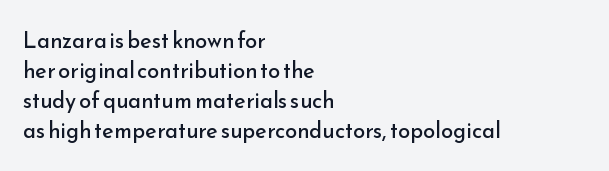
The letterforms sit shoulder to shoulder at normal distance. The space directly below the letters is spotless. Counters stay open thanks to moderate or lighter strokes. The vertical gap from one line to the next is medium. Ascenders rise straight up at ninety degrees. The ragged edge is on the right, which tells us the setting is flush left.
